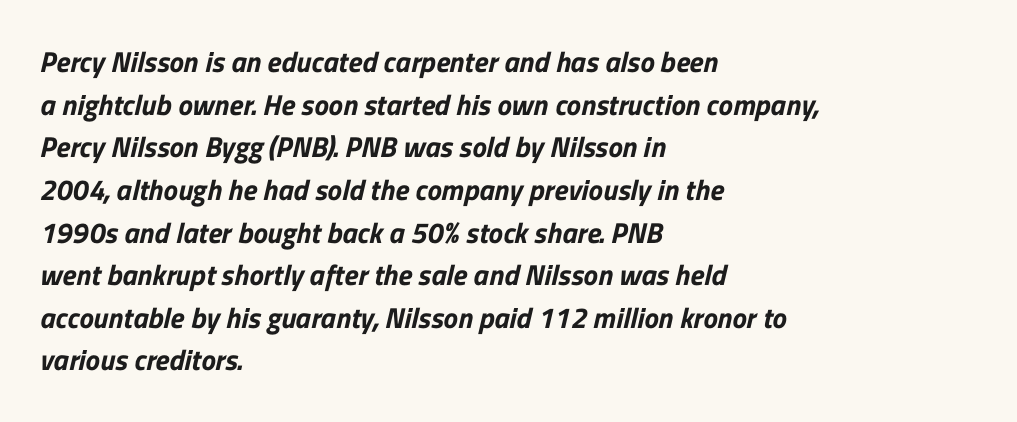
The image shows 29 px sans-serif type; set left-aligned, normal line spacing (1.47x), normal letter spacing, not underlined; low stroke contrast and a medium x-height.
